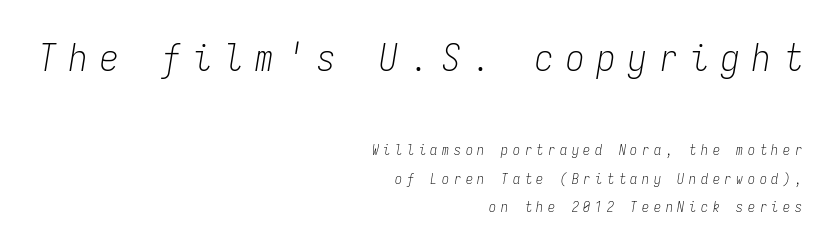
Caption: upper text group enlarged, lower text group reduced. Type without underlining. Weight: in the light-to-regular range. Horizontally, the lines are justified to the trailing edge only.
